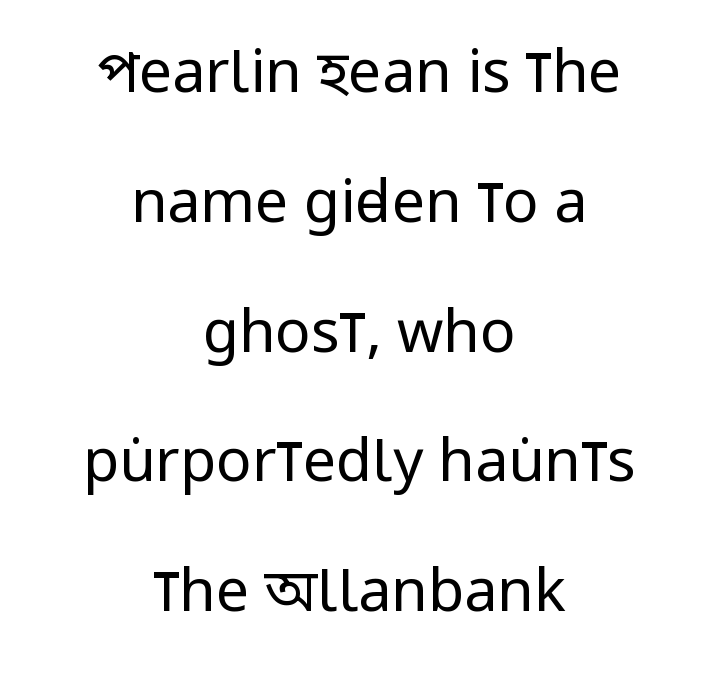
Spacing verdict: proportional, widths tailored to each character. Check the space under the baseline: it is left empty. Every stem runs plumb, perpendicular to the baseline. The line texture is even and compact thanks to regular tracking.
